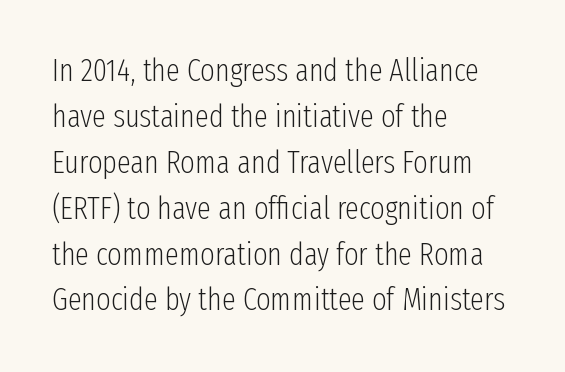
{"serif": "no", "italic": "no", "bold": "no", "weight": "light", "width": "condensed", "stroke_contrast": "low", "x_height": "medium", "monospaced": "no", "underline": "no", "align": "left", "line_spacing": "normal", "line_spacing_ratio": 1.48, "letter_spacing": "normal", "letter_spacing_em": 0.0, "glyph_px": 31}
